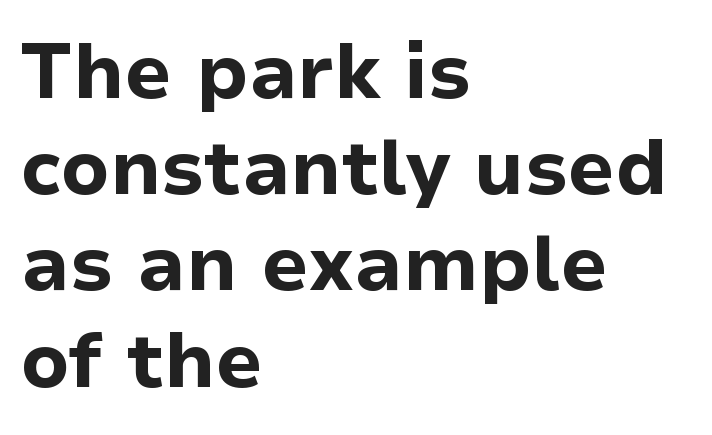
The image shows 77 px bold sans-serif type, upright; set left-aligned, normal line spacing (1.25x), normal letter spacing, not underlined; low stroke contrast and a medium x-height.
